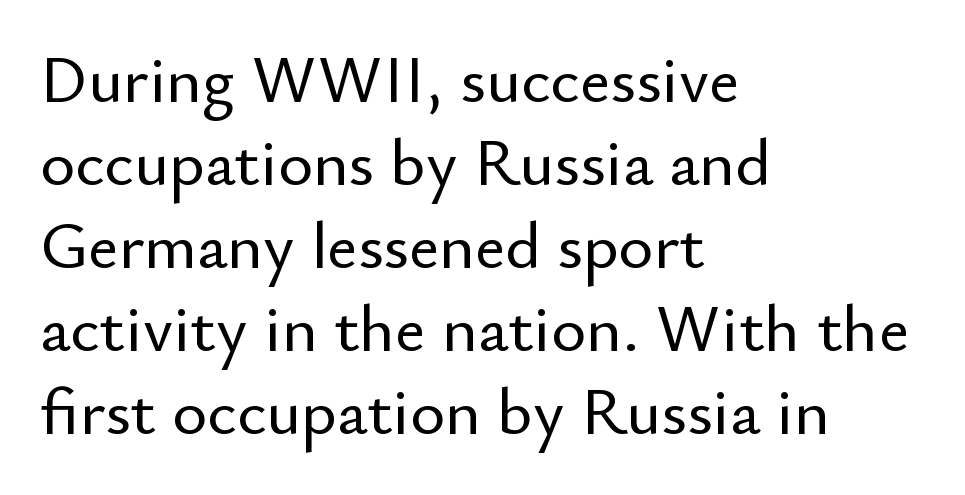
If you drew a line through each stem, it would be perfectly vertical. The tracking reads as untouched default to a designer's eye. Layout note: lines flush left. Letterform terminals end flat and unadorned throughout the passage. The glyphs are unaccompanied by any horizontal stroke below them.
